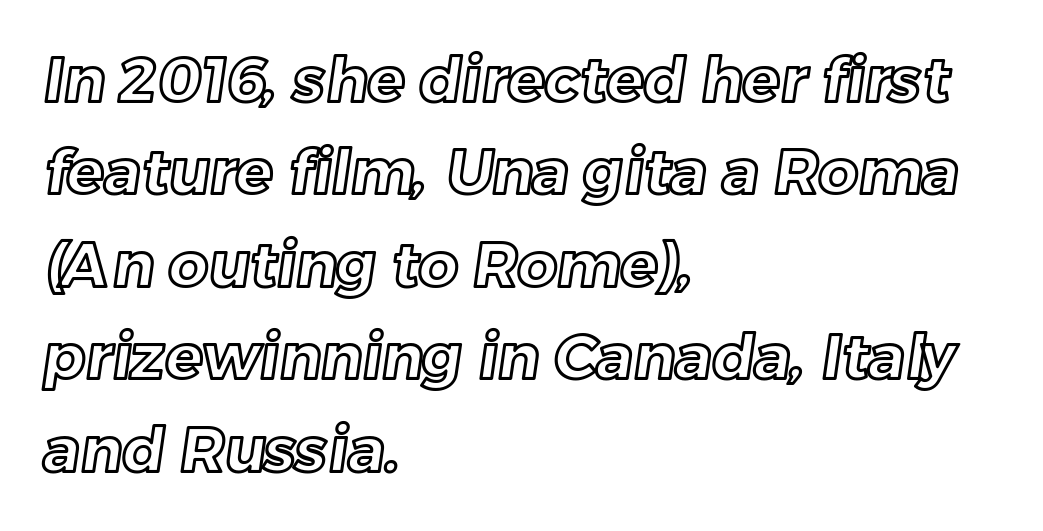
These lines keep a tight, regular rhythm from letter to letter. The strip under each line holds only bare page. Line spacing here is normal. The rendering uses natural spacing where letterforms have individual widths. Caption: multi-line text, flush left, ragged right.
